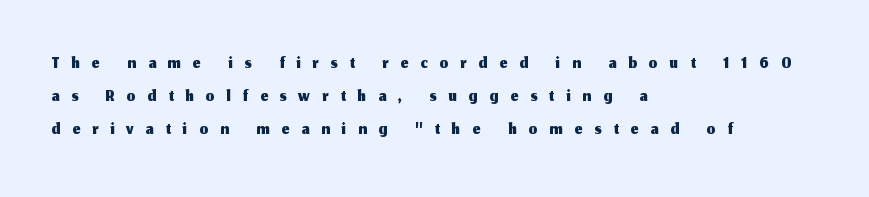
{"italic": "no", "underline": "no", "align": "left", "line_spacing_ratio": 1.23, "letter_spacing": "wide", "letter_spacing_em": 0.45, "glyph_px": 27}
